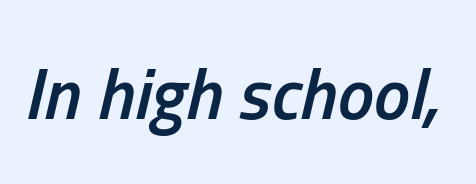
The image shows 73 px semibold, condensed type, italic (leaning right); set normal letter spacing, not underlined; low stroke contrast and a medium x-height.
